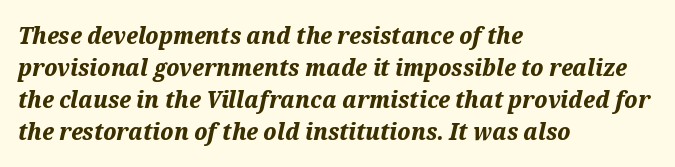
The image shows 24 px bold type, italic (leaning right); set left-aligned, normal line spacing (1.34x), normal letter spacing, not underlined.
